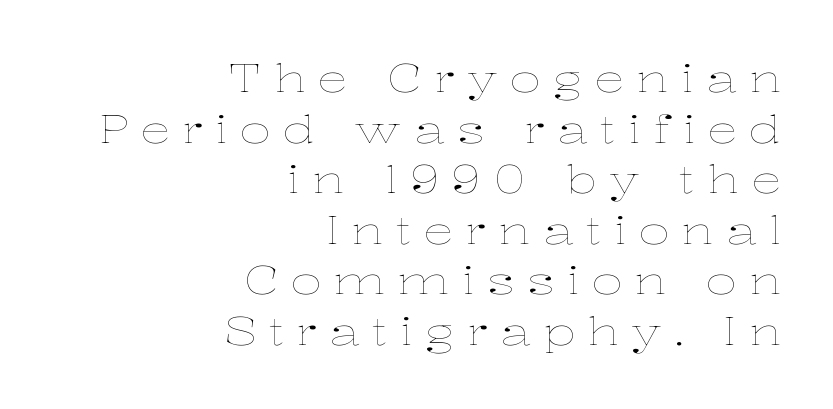
The image shows 38 px thin, wide type, upright; set right-aligned, normal line spacing (1.33x), unusually wide letter spacing (+0.32 em), not underlined; low stroke contrast and a medium x-height.
